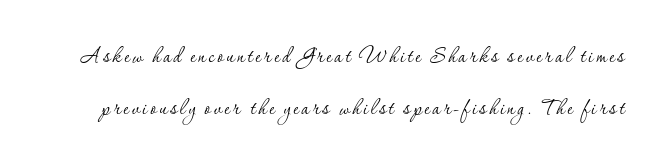
Q: Is the text bold? A: No.
Q: Is the text italic (slanted)? A: Yes.
Q: Is the text underlined? A: No.
Q: Is the spacing between lines tight, normal or loose? A: Loose.
